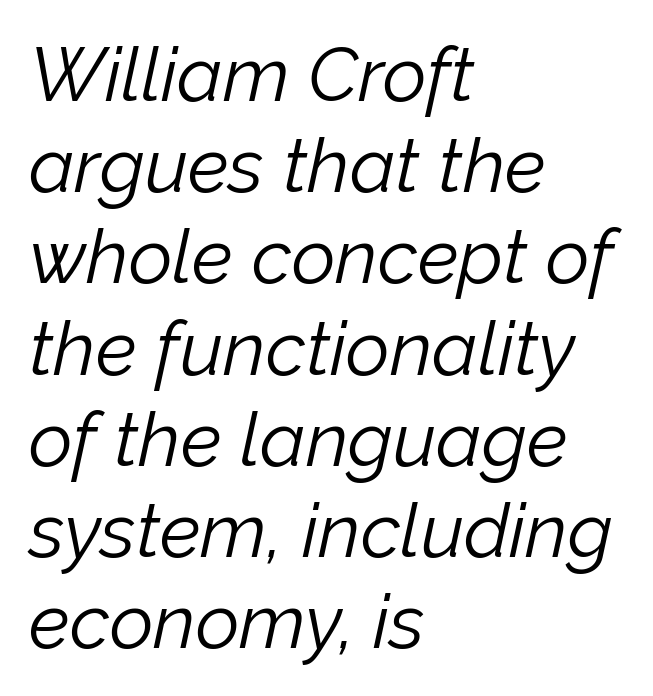
The image shows 76 px light type, italic (leaning right); set left-aligned, line spacing 1.2x, normal letter spacing, not underlined; low stroke contrast and a medium x-height.
